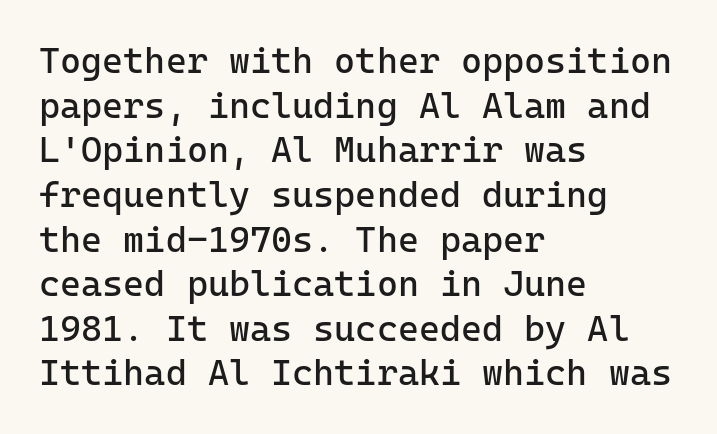
Q: Is the text bold? A: No.
Q: Is the text italic (slanted)? A: No, it is upright.
Q: Is the typeface a serif or a sans-serif typeface? A: Sans-serif.
Q: Is the text underlined? A: No.
Q: How is the paragraph aligned? A: Left-aligned.
Q: Is the spacing between letters normal or unusually wide? A: Normal.
Q: Width (condensed, normal, or wide)? A: Normal.
Q: Stroke contrast? A: Low.
Q: x-height? A: Medium.
Q: Monospaced? A: Yes.
